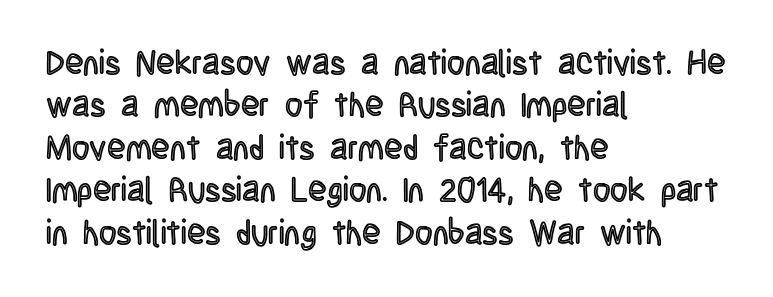
{"italic": "no", "width": "condensed", "x_height": "large", "monospaced": "no", "underline": "no", "align": "left", "line_spacing": "normal", "line_spacing_ratio": 1.25, "letter_spacing": "normal", "letter_spacing_em": 0.0, "glyph_px": 34}
